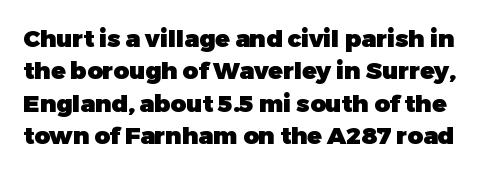
Q: Is the text bold? A: Yes.
Q: Is the text italic (slanted)? A: No, it is upright.
Q: Is the text underlined? A: No.
Q: Is the spacing between letters normal or unusually wide? A: Normal.
Q: Is the spacing between lines tight, normal or loose? A: Normal.
